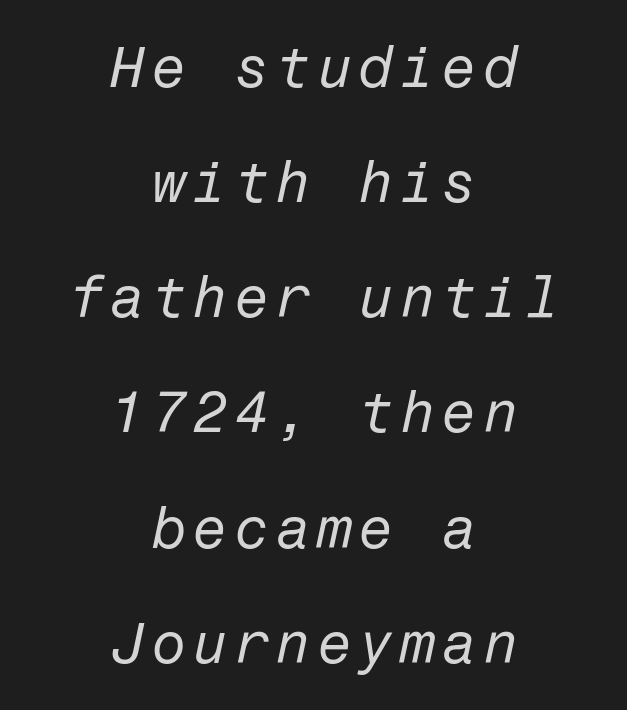
Anything drawn beneath the words? Only blank space. This block would shrink considerably if given ordinary leading; it's expanded now. Visually the block forms a symmetrical silhouette, jagged on both flanks. Italic? Definitely — the glyphs are oblique. Bold? No — there's no thickening of the strokes.
